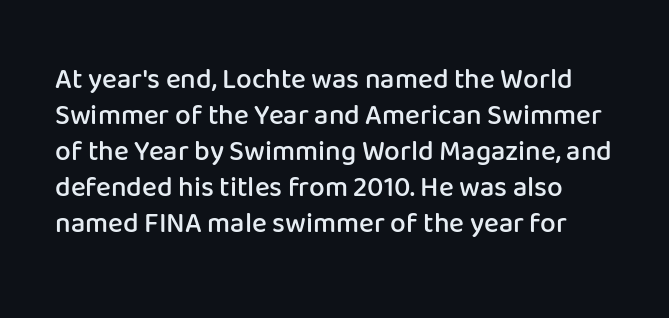
Anything drawn beneath the words? Only blank space. Look at the bottom of the vertical strokes: they stop flat, with no serifs. Unlike italic type, these characters show no tilt at all. Standard letterfit; no display-style spreading of the glyphs. A typesetter would call this leading conventional body-copy spacing.
